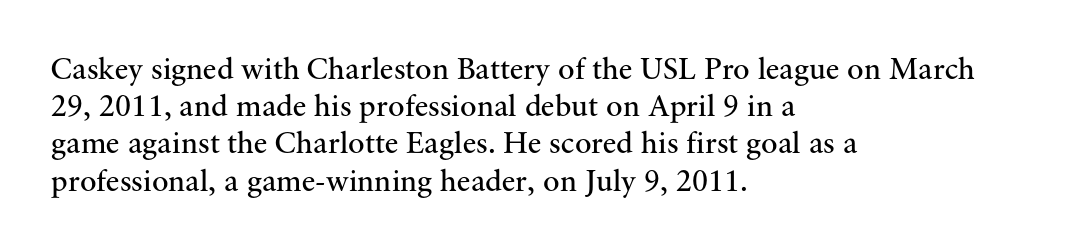
This sample uses an upright cut, with every glyph sitting square on the baseline. The horizontal fit of the characters is conventional and even. Caption: multi-line text, flush left, ragged right. The passage shown is typed in a proportional face where columns would drift. The designer went with a serif here, giving each stem small feet.
